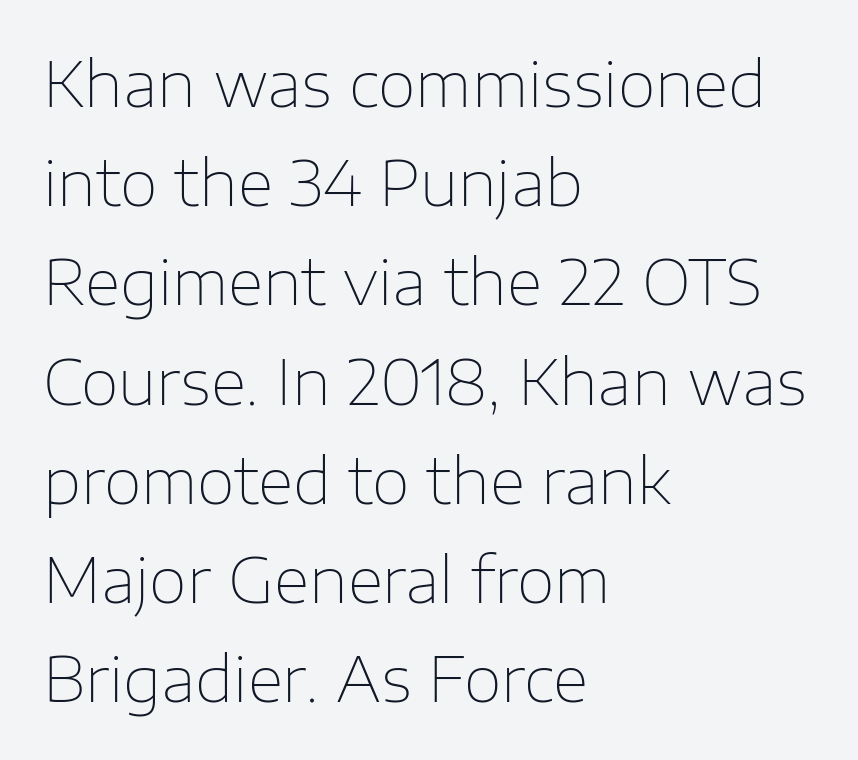
The image shows 62 px thin sans-serif type, upright; set left-aligned, normal line spacing (1.6x), normal letter spacing, not underlined; low stroke contrast and a medium x-height.
